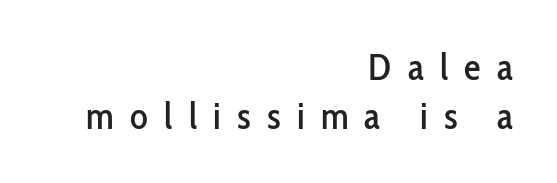
Q: Is the text italic (slanted)? A: No, it is upright.
Q: Is the typeface a serif or a sans-serif typeface? A: Sans-serif.
Q: Is the text underlined? A: No.
Q: How is the paragraph aligned? A: Right-aligned.
Q: Is the spacing between letters normal or unusually wide? A: Unusually wide.
Q: Is the spacing between lines tight, normal or loose? A: Normal.
Q: Width (condensed, normal, or wide)? A: Condensed.
Q: Stroke contrast? A: Low.
Q: x-height? A: Medium.
Q: Monospaced? A: No.
